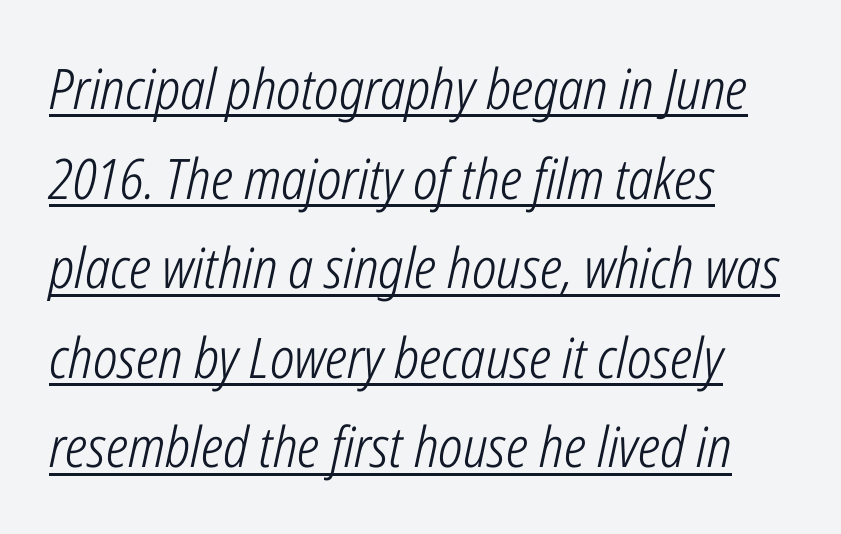
The face used here is proportionally spaced, like ordinary book or web type. Each word holds together tightly as a unit, with standard inter-letter gaps. Each line starts at the same left margin while the right side varies. The string is rendered with underlining switched on. Stem width sits at or under what a default text font uses.
